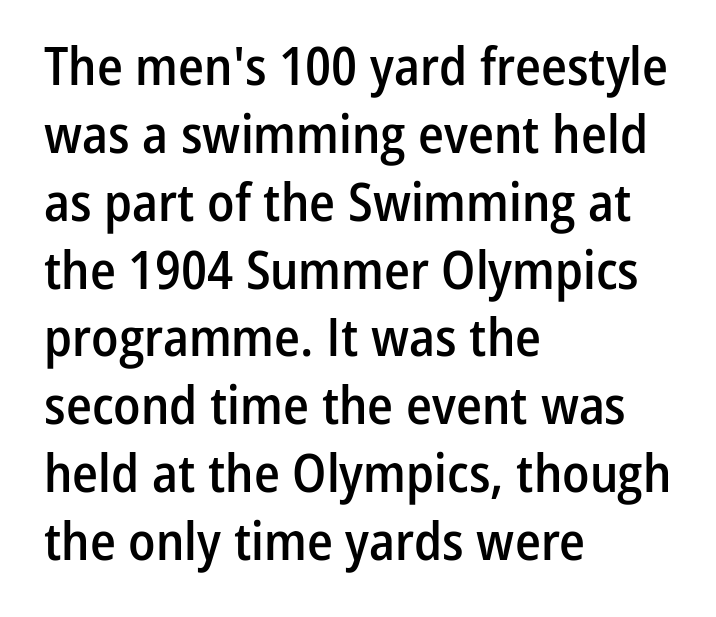
{"serif": "no", "italic": "no", "bold": "semi", "weight": "semibold", "width": "condensed", "stroke_contrast": "low", "x_height": "medium", "monospaced": "no", "underline": "no", "align": "left", "line_spacing": "normal", "line_spacing_ratio": 1.28, "letter_spacing": "normal", "letter_spacing_em": 0.0, "glyph_px": 53}
